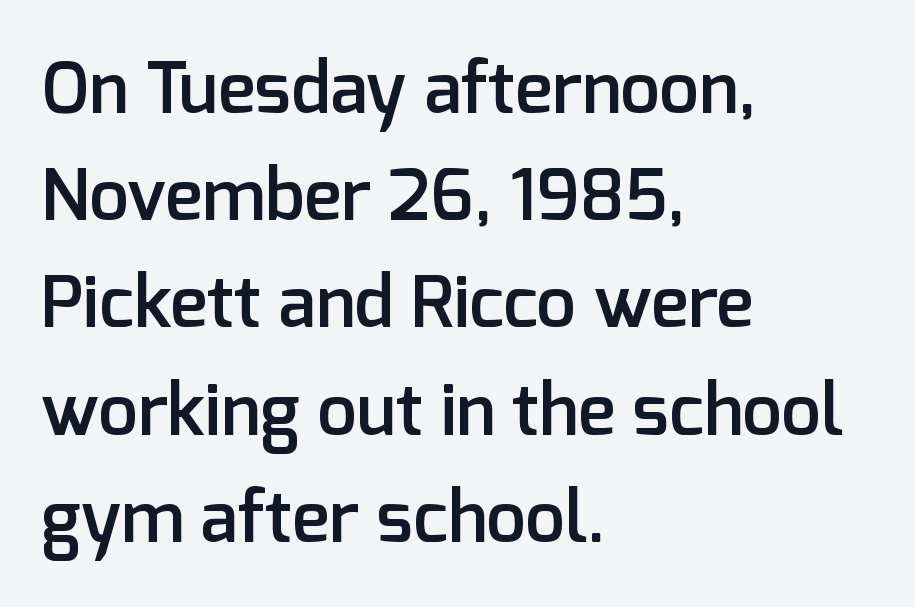
Caption: standard tracking, unaltered. Each letter's strokes conclude bluntly, with no projecting serifs. Notice how descenders clear the ascenders below comfortably — that's standard leading. Each letter keeps its own natural width here, so spacing adapts to shape. The paragraph has a hard left edge and a soft right edge. Italic? Not at all — the glyphs are vertical.
